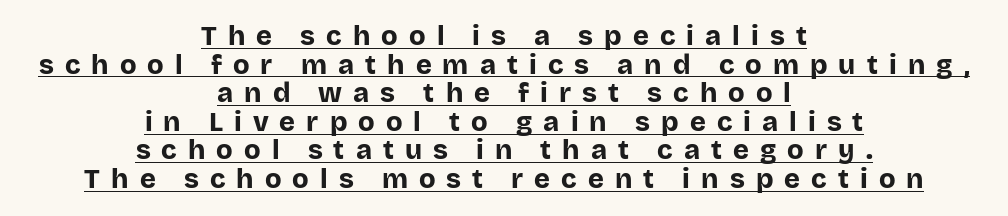
{"italic": "no", "bold": "yes", "underline": "yes", "align": "center", "line_spacing": "tight", "line_spacing_ratio": 1.06, "letter_spacing": "wide", "letter_spacing_em": 0.41, "glyph_px": 27}
